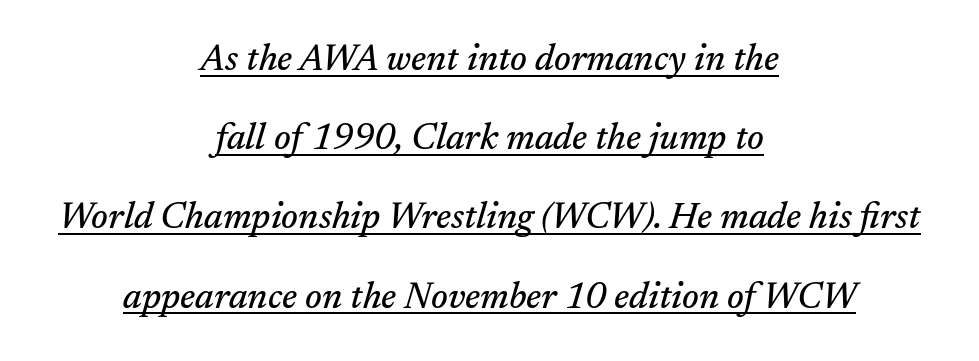
The specimen includes a rule beneath the text block's lines. Vertical spacing — loose. No extra tracking has been applied to these lines. Looks like regular typesetting: each glyph gets only the width it needs.
